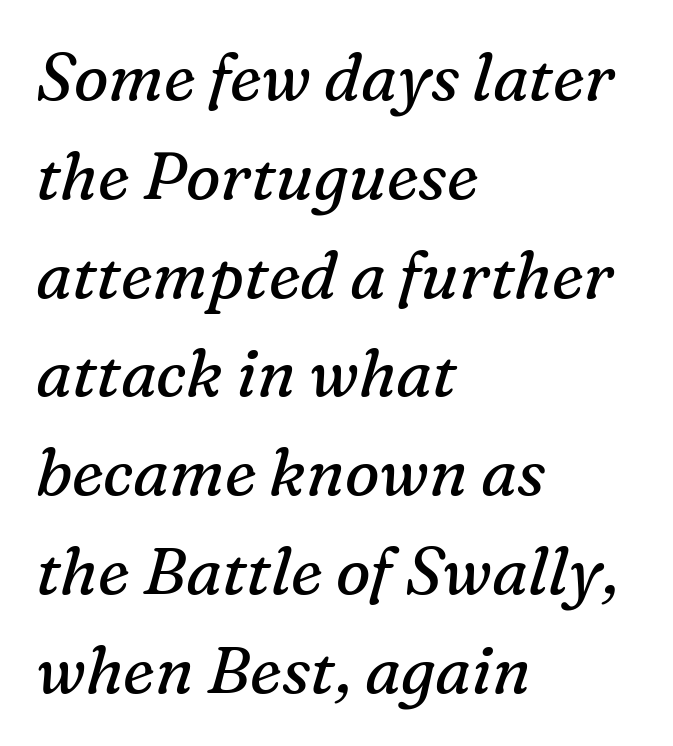
{"serif": "yes", "italic": "yes", "lean": "right", "slant_degrees": 16, "bold": "no", "weight": "regular", "width": "normal", "stroke_contrast": "medium", "x_height": "medium", "monospaced": "no", "underline": "no", "align": "left", "line_spacing": "normal", "line_spacing_ratio": 1.52, "letter_spacing": "normal", "letter_spacing_em": 0.0, "glyph_px": 65}
